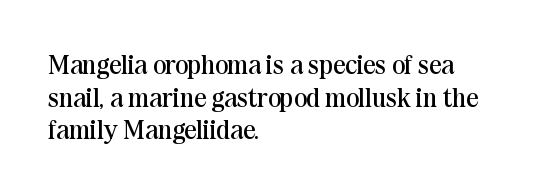
Q: Is the text bold? A: No.
Q: Is the text italic (slanted)? A: No, it is upright.
Q: Is the text underlined? A: No.
Q: How is the paragraph aligned? A: Left-aligned.
Q: Is the spacing between letters normal or unusually wide? A: Normal.
